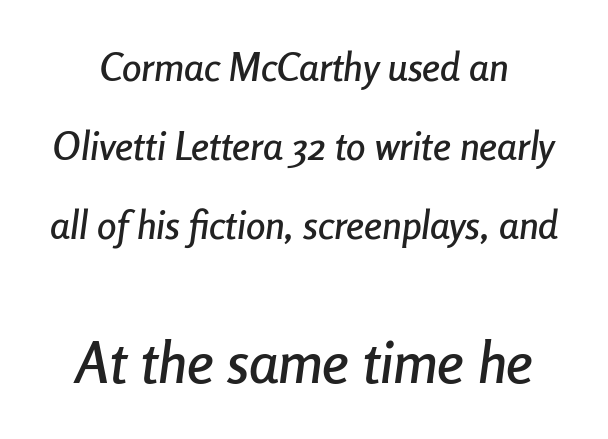
Q: Is the text italic (slanted)? A: Yes, it leans right by about 8 degrees.
Q: Is the text underlined? A: No.
Q: Is the spacing between letters normal or unusually wide? A: Normal.
Q: Is the spacing between lines tight, normal or loose? A: Loose.
Q: Which block of text is set in a larger size, the first (top) or the second (bottom)? A: The second (bottom) one.
Q: Width (condensed, normal, or wide)? A: Condensed.
Q: Stroke contrast? A: Low.
Q: x-height? A: Medium.
Q: Monospaced? A: No.
